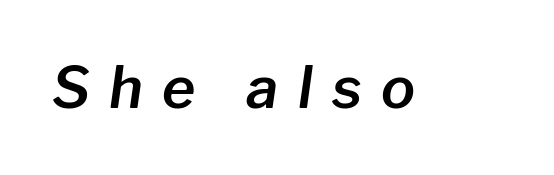
The image shows 57 px text type, italic (leaning right); set unusually wide letter spacing (+0.34 em), not underlined; low stroke contrast and a medium x-height.
